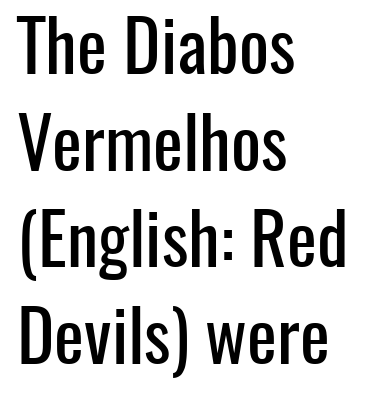
Q: Is the text italic (slanted)? A: No, it is upright.
Q: Is the typeface a serif or a sans-serif typeface? A: Sans-serif.
Q: Is the text underlined? A: No.
Q: How is the paragraph aligned? A: Left-aligned.
Q: Is the spacing between letters normal or unusually wide? A: Normal.
Q: Is the spacing between lines tight, normal or loose? A: Normal.
Q: Width (condensed, normal, or wide)? A: Condensed.
Q: Stroke contrast? A: Low.
Q: x-height? A: Medium.
Q: Monospaced? A: No.
